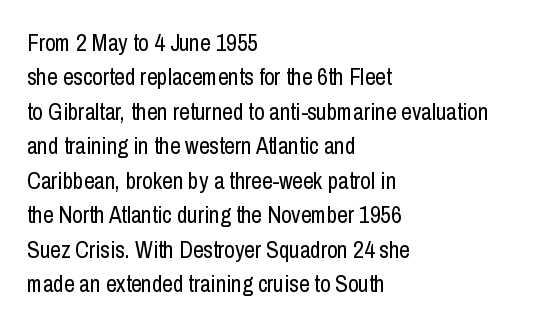
Observe the ordinary spacing: letters are neighbours, not strangers. Only glyphs here, with clear space below each row. Honestly, the row spacing looks completely unremarkable. No letter is thick-stroked: the sample isn't bold.
